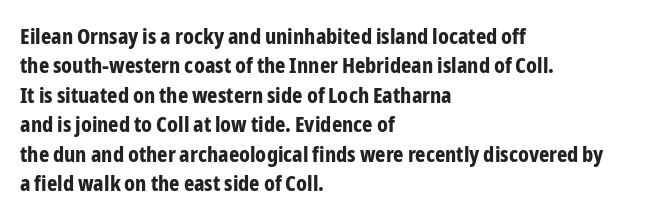
The vertical gap from one line to the next is medium. The rendering uses a bold face; every stroke is thick and dark. When letters stand straight like this, we call the style roman or upright. A typesetter would call this zero additional tracking.
